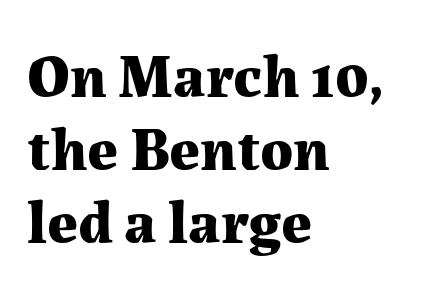
The image shows 61 px bold serif type, upright; set left-aligned, line spacing 1.2x, normal letter spacing, not underlined; medium stroke contrast and a medium x-height.
